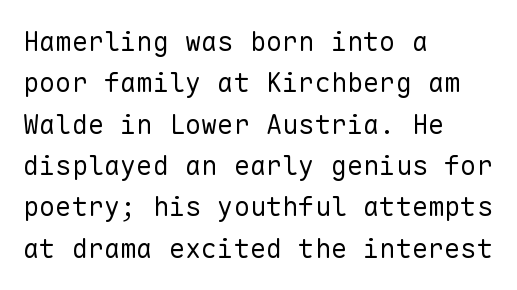
The image shows 27 px text type, upright; set left-aligned, normal line spacing (1.53x), normal letter spacing, not underlined.
